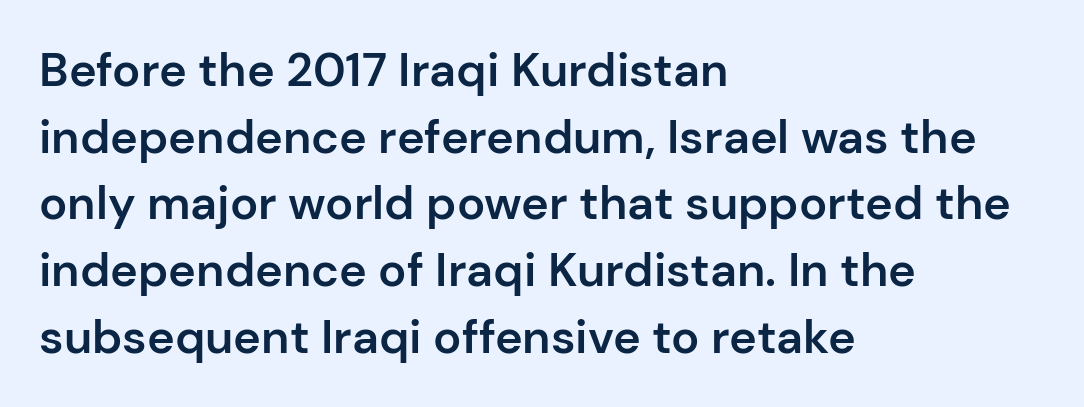
The image shows 47 px semibold sans-serif type, upright; set left-aligned, normal line spacing (1.42x), normal letter spacing, not underlined; low stroke contrast and a medium x-height.
